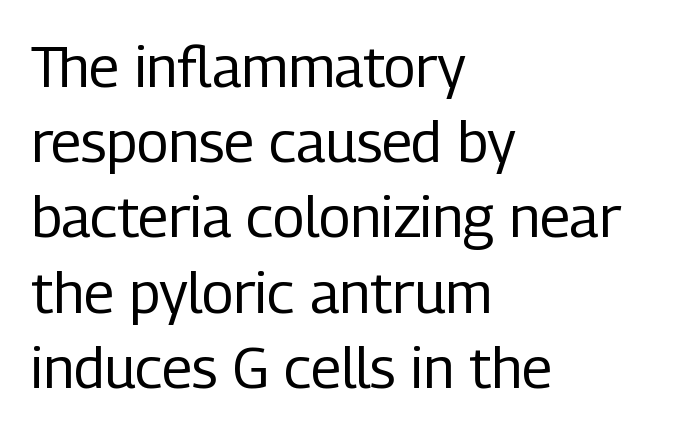
{"serif": "no", "italic": "no", "bold": "no", "weight": "regular", "width": "condensed", "stroke_contrast": "low", "x_height": "medium", "monospaced": "no", "underline": "no", "align": "left", "line_spacing": "normal", "line_spacing_ratio": 1.32, "letter_spacing": "normal", "letter_spacing_em": 0.0, "glyph_px": 57}
